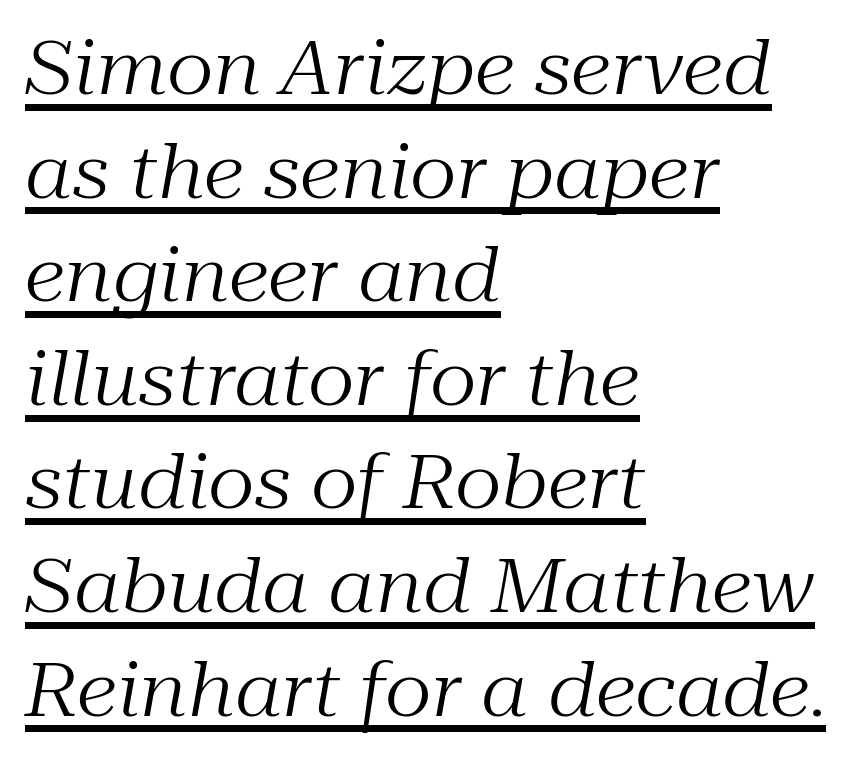
Q: Is the text bold? A: No.
Q: Is the text italic (slanted)? A: Yes, it leans right by about 10 degrees.
Q: Is the typeface a serif or a sans-serif typeface? A: Serif.
Q: Is the text underlined? A: Yes.
Q: How is the paragraph aligned? A: Left-aligned.
Q: Is the spacing between letters normal or unusually wide? A: Normal.
Q: Is the spacing between lines tight, normal or loose? A: Normal.
Q: Width (condensed, normal, or wide)? A: Normal.
Q: Stroke contrast? A: Medium.
Q: x-height? A: Medium.
Q: Monospaced? A: No.
